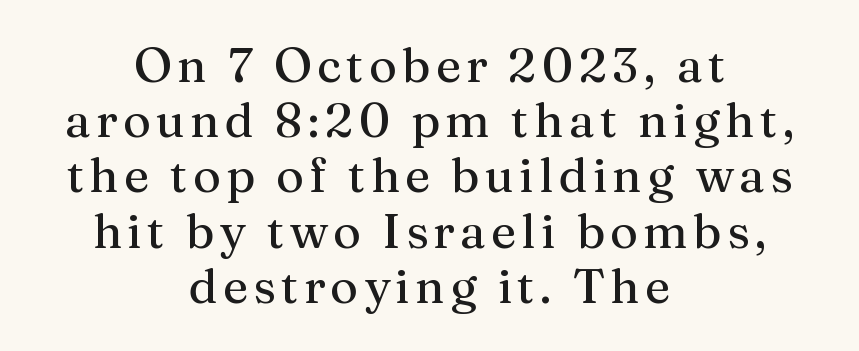
Q: Is the text italic (slanted)? A: No, it is upright.
Q: Is the typeface a serif or a sans-serif typeface? A: Serif.
Q: Is the text underlined? A: No.
Q: How is the paragraph aligned? A: Centered.
Q: Is the spacing between lines tight, normal or loose? A: Tight.
Q: Width (condensed, normal, or wide)? A: Normal.
Q: Stroke contrast? A: Medium.
Q: x-height? A: Medium.
Q: Monospaced? A: No.
